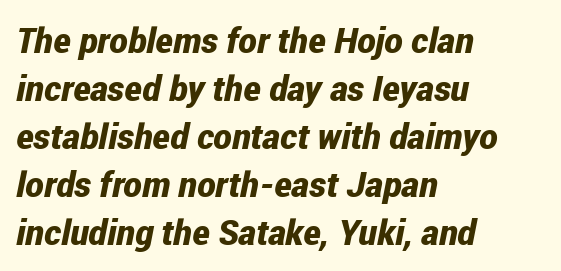
The horizontal fit of the characters is conventional and even. Check under the words: just untouched page. Regular leading. One-word summary of the alignment: left.
